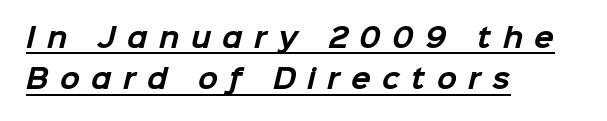
Q: Is the text bold? A: Yes.
Q: Is the text underlined? A: Yes.
Q: How is the paragraph aligned? A: Left-aligned.
Q: Is the spacing between letters normal or unusually wide? A: Unusually wide.
Q: Is the spacing between lines tight, normal or loose? A: Normal.
